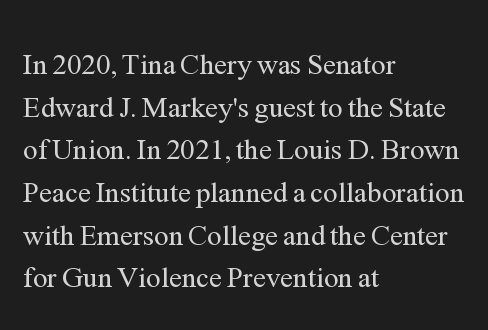
{"serif": "yes", "italic": "no", "bold": "no", "weight": "regular", "width": "normal", "stroke_contrast": "medium", "x_height": "medium", "monospaced": "no", "underline": "no", "align": "left", "line_spacing": "normal", "line_spacing_ratio": 1.47, "letter_spacing": "normal", "letter_spacing_em": 0.0, "glyph_px": 29}
